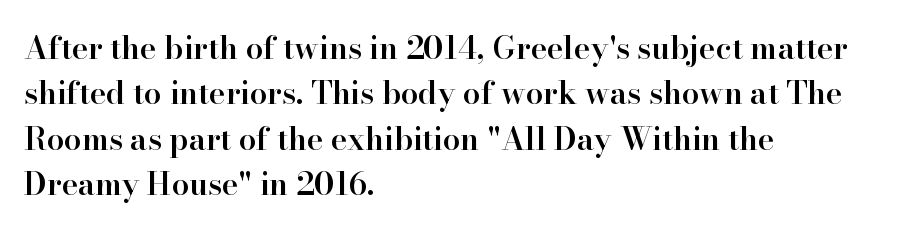
The sample has been set in demibold, a notch under bold. Line starts are locked; line ends wander. Standard letterfit; no display-style spreading of the glyphs. Has an underline been added? It has not.
